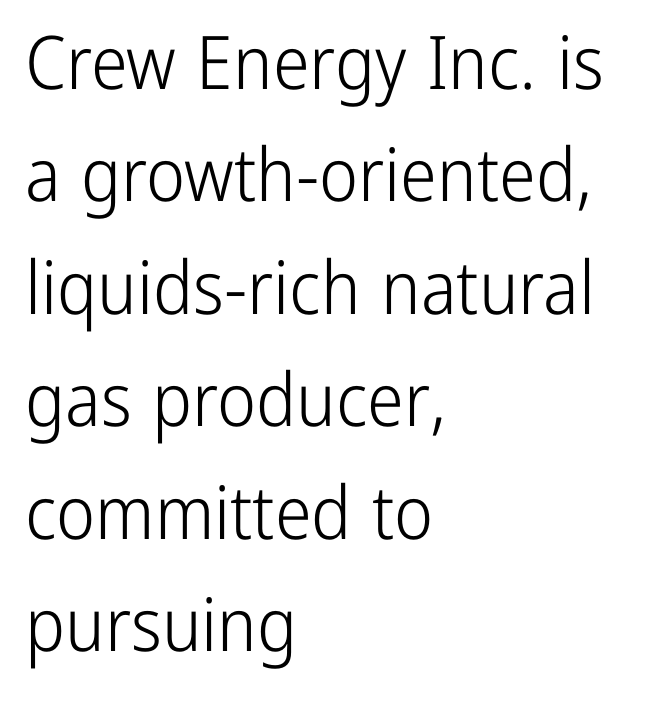
The image shows 74 px light, condensed sans-serif type, upright; set left-aligned, normal line spacing (1.52x), normal letter spacing, not underlined; low stroke contrast and a medium x-height.
